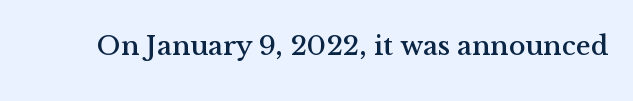
The image shows 28 px serif type, upright; set normal letter spacing, not underlined; medium stroke contrast and a medium x-height.
